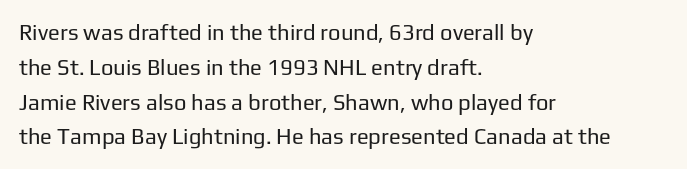
The image shows 22 px text type, upright; set left-aligned, normal line spacing (1.58x), normal letter spacing, not underlined.
